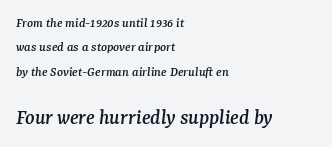
{"italic": "yes", "lean": "right", "slant_degrees": 7, "underline": "no", "align": "left", "line_spacing_ratio": 1.75, "letter_spacing": "normal", "letter_spacing_em": 0.0, "larger_block": "second", "size_ratio": 1.57, "glyph_px": 22}
